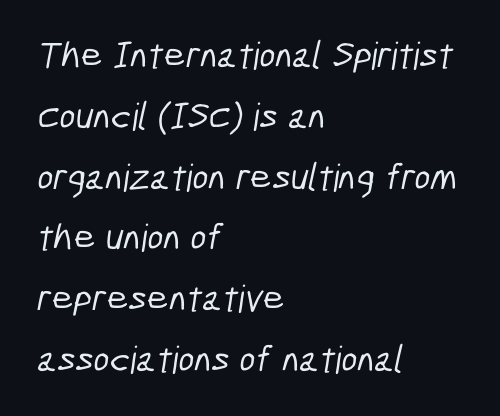
Q: Is the typeface a serif or a sans-serif typeface? A: Sans-serif.
Q: Is the text underlined? A: No.
Q: How is the paragraph aligned? A: Left-aligned.
Q: Is the spacing between letters normal or unusually wide? A: Normal.
Q: Is the spacing between lines tight, normal or loose? A: Normal.
Q: Width (condensed, normal, or wide)? A: Condensed.
Q: Stroke contrast? A: Low.
Q: x-height? A: Medium.
Q: Monospaced? A: No.
